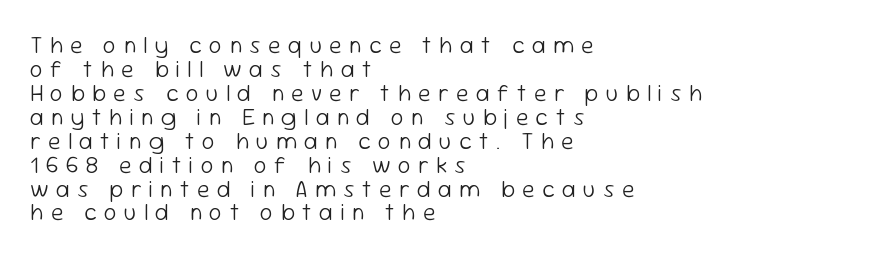
The image shows 23 px text type, upright; set left-aligned, tight line spacing (1.04x), unusually wide letter spacing (+0.32 em), not underlined.
